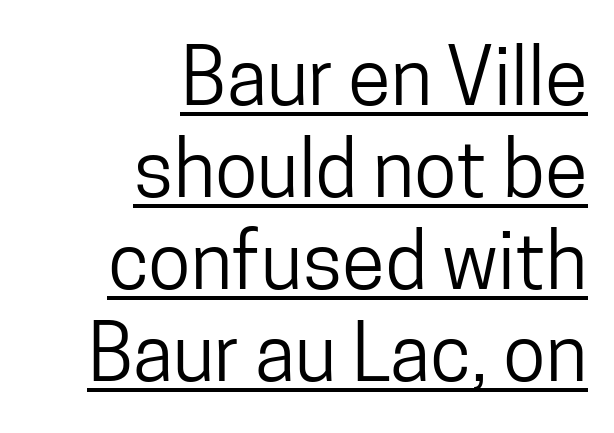
The line texture is even and compact thanks to regular tracking. Proportional: the letters do not fall into vertical columns. A student would call this right alignment; a typographer would say flush right, rag left. Observe the absence of serifs on each vertical stroke in this sample.
